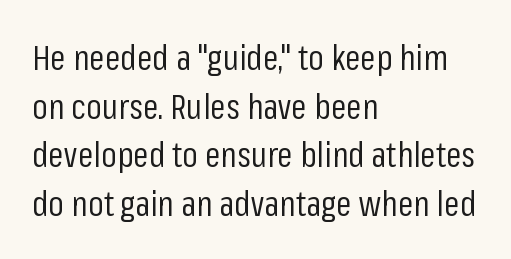
{"serif": "no", "italic": "no", "bold": "no", "weight": "regular", "width": "condensed", "stroke_contrast": "low", "x_height": "medium", "monospaced": "no", "underline": "no", "align": "left", "line_spacing": "normal", "line_spacing_ratio": 1.39, "letter_spacing": "normal", "letter_spacing_em": 0.0, "glyph_px": 35}
